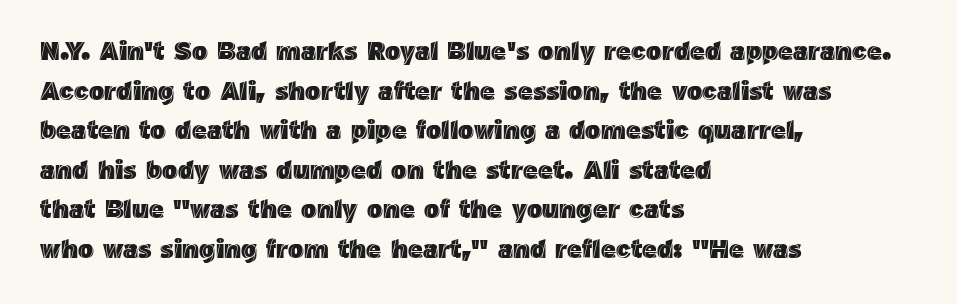
{"italic": "no", "underline": "no", "align": "left", "line_spacing": "normal", "line_spacing_ratio": 1.52, "letter_spacing": "normal", "letter_spacing_em": 0.0, "glyph_px": 26}
